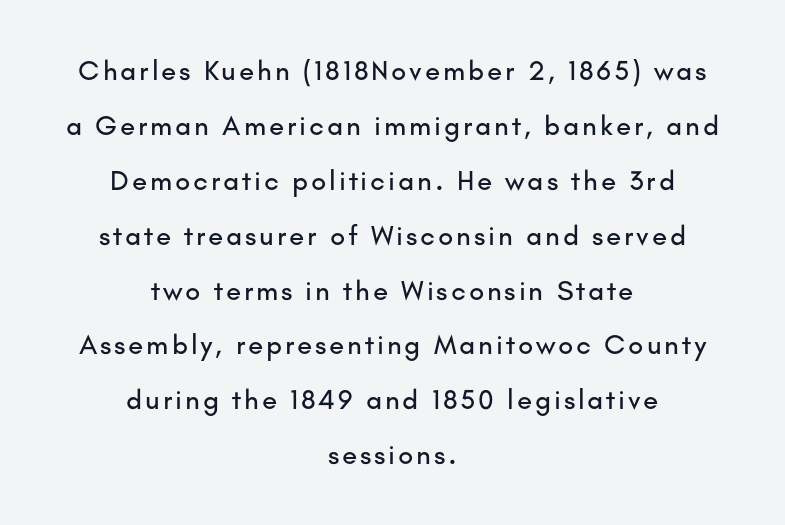
{"serif": "no", "italic": "no", "width": "normal", "stroke_contrast": "low", "x_height": "small", "monospaced": "no", "underline": "no", "align": "center", "line_spacing": "loose", "line_spacing_ratio": 1.96, "glyph_px": 28}
